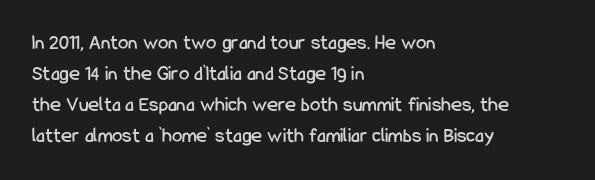
Does the copy run flush right? No — it runs flush left. The specimen reads as upright at a glance. Between one letter and the next there's only the usual sliver of space. The designer left line spacing at the default.
